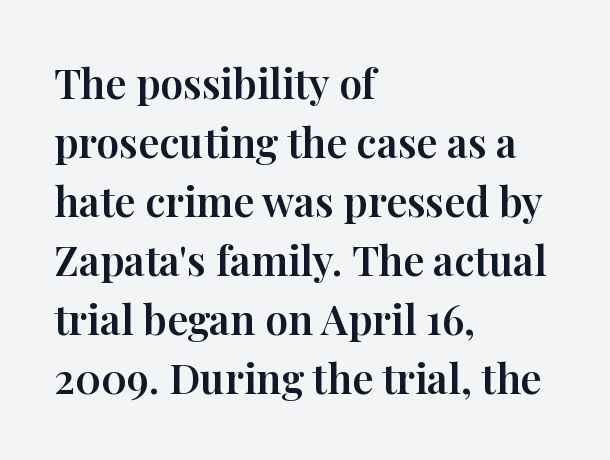
Q: Is the text italic (slanted)? A: No, it is upright.
Q: Is the typeface a serif or a sans-serif typeface? A: Serif.
Q: Is the text underlined? A: No.
Q: How is the paragraph aligned? A: Left-aligned.
Q: Is the spacing between letters normal or unusually wide? A: Normal.
Q: Is the spacing between lines tight, normal or loose? A: Normal.
Q: Width (condensed, normal, or wide)? A: Normal.
Q: Stroke contrast? A: High.
Q: x-height? A: Medium.
Q: Monospaced? A: No.
